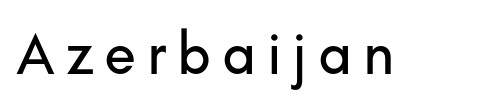
Q: Is the text italic (slanted)? A: No, it is upright.
Q: Is the typeface a serif or a sans-serif typeface? A: Sans-serif.
Q: Is the text underlined? A: No.
Q: Width (condensed, normal, or wide)? A: Normal.
Q: Stroke contrast? A: Low.
Q: x-height? A: Small.
Q: Monospaced? A: No.
